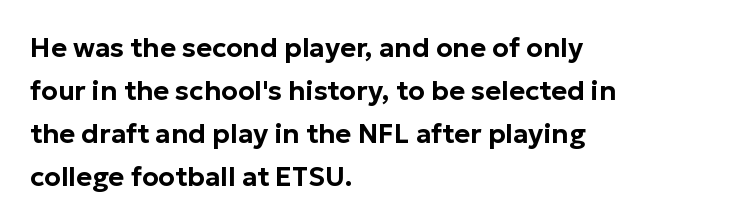
{"italic": "no", "underline": "no", "align": "left", "line_spacing": "normal", "line_spacing_ratio": 1.59, "letter_spacing": "normal", "letter_spacing_em": 0.0, "glyph_px": 27}
